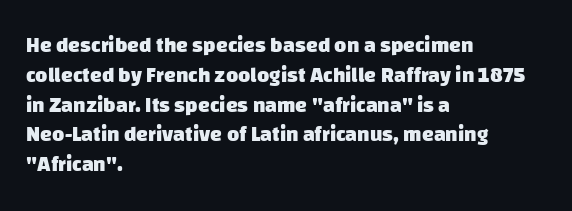
Bold? Absolutely — the strokes are thick and heavy. Does the copy run flush right? No — it runs flush left. Honestly, there is no underline to notice here at all. The lines sit at an ordinary, default distance from one another. Spacing between characters is what you'd get straight out of the box.
